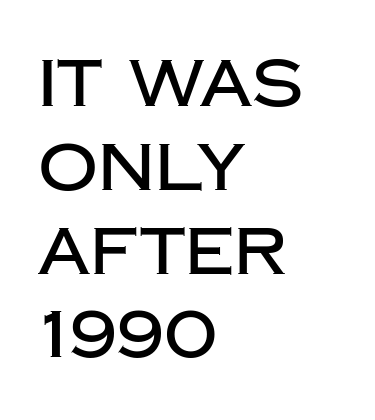
Honestly, the letter spacing is just normal — you wouldn't notice it. Think of a printed novel: that variable character pitch is what you see here. These lines stack with their left ends in a neat column. Each new line begins a customary step beneath the previous one. Posture: upright roman. Underline: absent.
